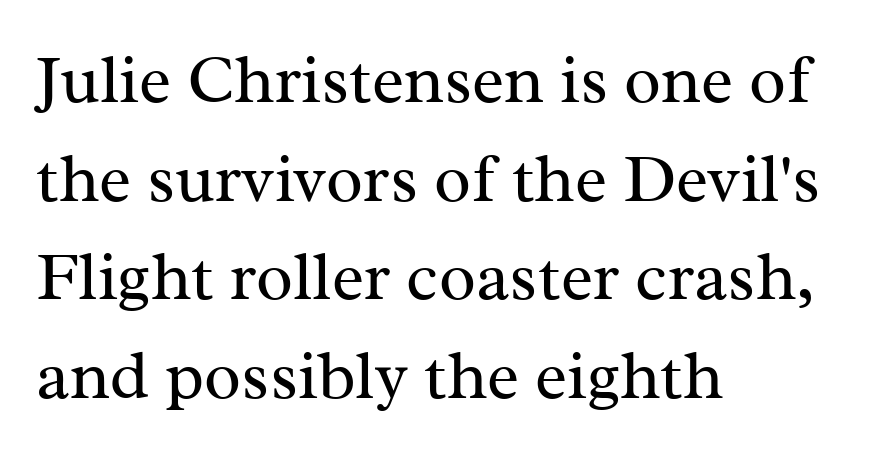
Unmarked baselines from the first word to the last. The strokes are not fattened; the text isn't bold. The letters stand upright; this is a roman face. These lines are rendered in a variable-pitch font. Regarding serifs, this sample has them. The rendering anchors every line to the left-hand side.
